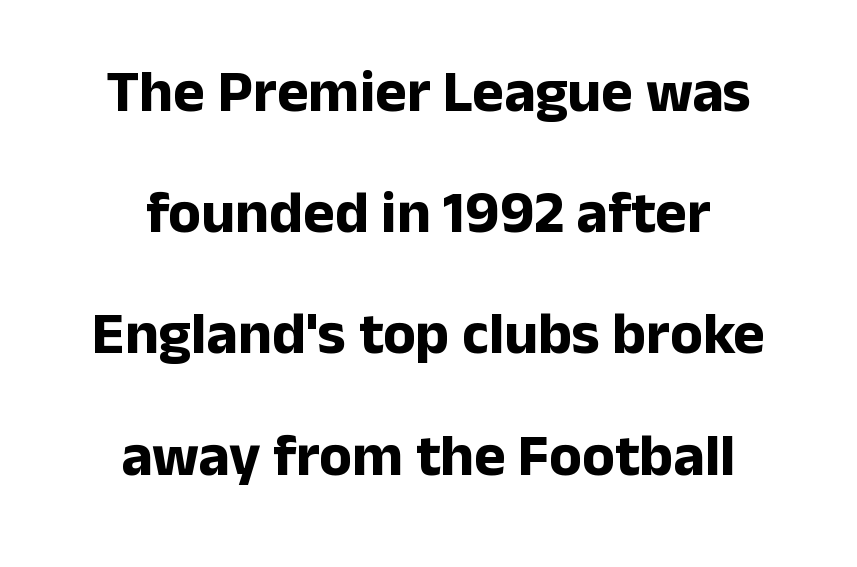
The image shows 60 px bold sans-serif type, upright; set centered, loose line spacing (2.02x), normal letter spacing, not underlined; low stroke contrast and a medium x-height.
